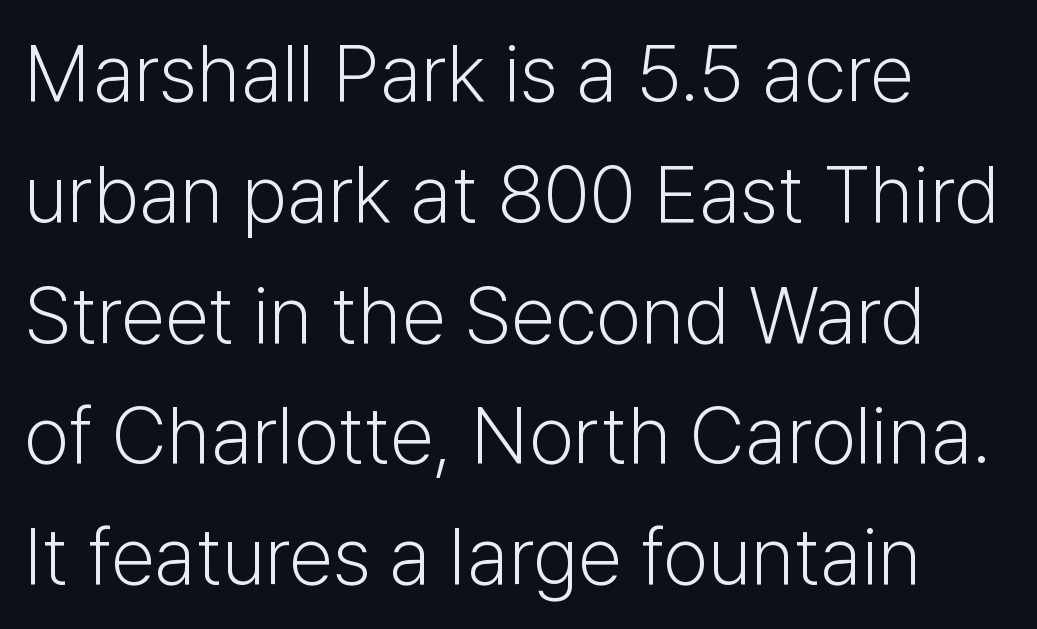
Q: Is the text bold? A: No.
Q: Is the text italic (slanted)? A: No, it is upright.
Q: Is the typeface a serif or a sans-serif typeface? A: Sans-serif.
Q: Is the text underlined? A: No.
Q: How is the paragraph aligned? A: Left-aligned.
Q: Is the spacing between letters normal or unusually wide? A: Normal.
Q: Is the spacing between lines tight, normal or loose? A: Normal.
Q: Width (condensed, normal, or wide)? A: Normal.
Q: Stroke contrast? A: Low.
Q: x-height? A: Medium.
Q: Monospaced? A: No.
